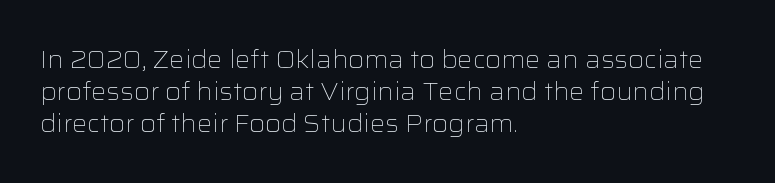
Q: Is the text bold? A: No.
Q: Is the text italic (slanted)? A: No, it is upright.
Q: Is the text underlined? A: No.
Q: How is the paragraph aligned? A: Left-aligned.
Q: Is the spacing between letters normal or unusually wide? A: Normal.
Q: Is the spacing between lines tight, normal or loose? A: Normal.
